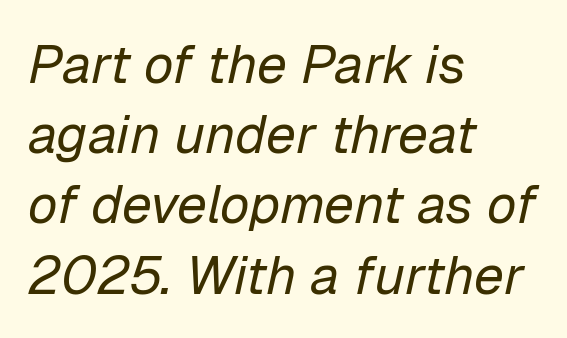
The face used here is rendered with its standard letterfit. The weight would be labelled regular, book, light, or lighter still. If you drew a ruler down the left edge, every line would touch it. A bare baseline throughout the passage. Regarding leading, the lines here are spaced in the standard way. Emphasis-style slanted type is in use.
